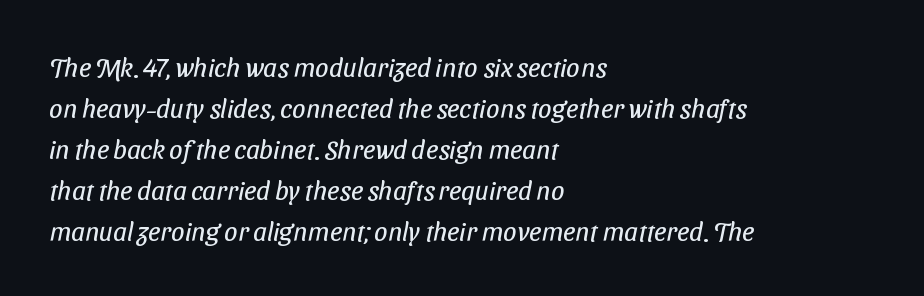
Q: Is the text bold? A: No.
Q: Is the text underlined? A: No.
Q: How is the paragraph aligned? A: Left-aligned.
Q: Is the spacing between letters normal or unusually wide? A: Normal.
Q: Is the spacing between lines tight, normal or loose? A: Normal.
